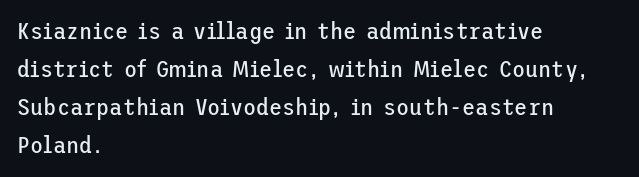
Q: Is the text bold? A: No.
Q: Is the text italic (slanted)? A: No, it is upright.
Q: Is the text underlined? A: No.
Q: How is the paragraph aligned? A: Left-aligned.
Q: Is the spacing between letters normal or unusually wide? A: Normal.
Q: Is the spacing between lines tight, normal or loose? A: Normal.
